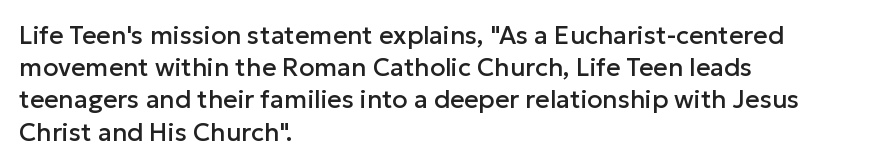
{"italic": "no", "underline": "no", "align": "left", "line_spacing": "normal", "line_spacing_ratio": 1.29, "letter_spacing": "normal", "letter_spacing_em": 0.0, "glyph_px": 25}
